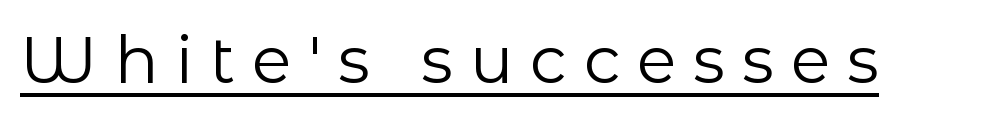
Style check: upright. The string is rendered with underlining switched on. Spacing verdict: proportional, widths tailored to each character. Observe the wide spacing: letters keep a clear distance from each other. The type family on display is of the sans-serif kind.
